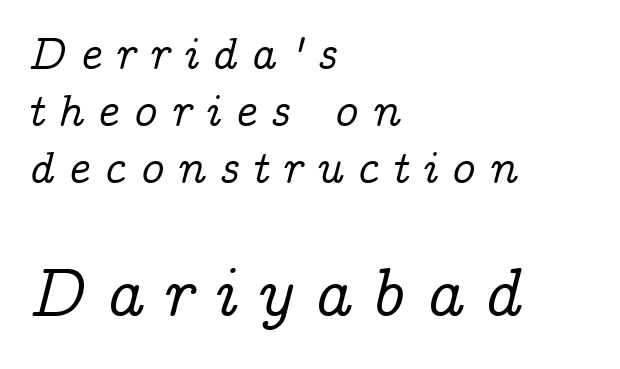
{"serif": "yes", "italic": "yes", "lean": "right", "slant_degrees": 14, "width": "normal", "stroke_contrast": "low", "x_height": "medium", "monospaced": "no", "underline": "no", "align": "left", "line_spacing_ratio": 1.24, "letter_spacing": "wide", "letter_spacing_em": 0.29, "larger_block": "second", "size_ratio": 1.5, "glyph_px": 69}
